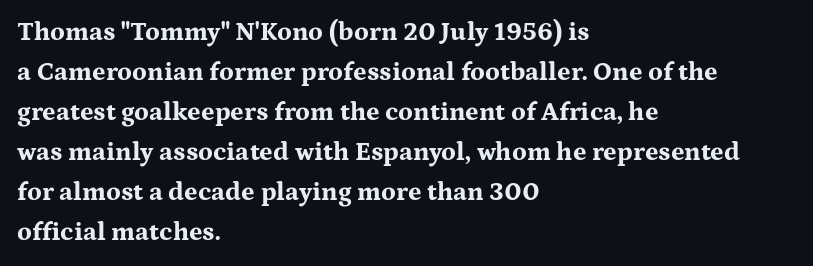
Q: Is the text bold? A: Yes.
Q: Is the text italic (slanted)? A: No, it is upright.
Q: Is the text underlined? A: No.
Q: How is the paragraph aligned? A: Left-aligned.
Q: Is the spacing between letters normal or unusually wide? A: Normal.
Q: Is the spacing between lines tight, normal or loose? A: Normal.
